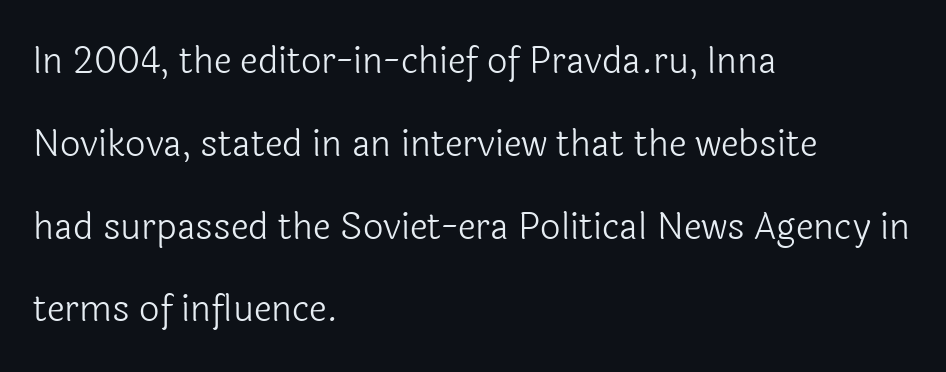
The image shows 36 px light sans-serif type, upright; set left-aligned, loose line spacing (2.3x), normal letter spacing, not underlined; a medium x-height.
